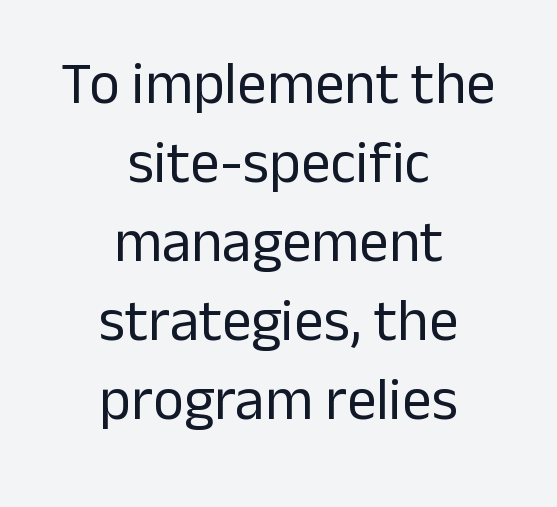
You can tell it's not italic because the verticals are truly vertical. Reading down the block, each line starts at a different indent, mirrored at its end. Notice how descenders clear the ascenders below comfortably — that's standard leading. Letters rest on an invisible, unmarked baseline.
